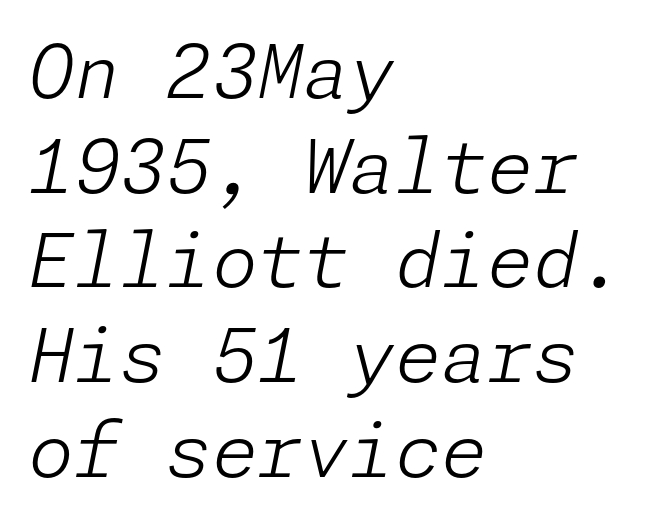
{"italic": "yes", "lean": "right", "slant_degrees": 11, "bold": "no", "weight": "light", "width": "normal", "stroke_contrast": "low", "x_height": "medium", "underline": "no", "align": "left", "line_spacing": "normal", "line_spacing_ratio": 1.28, "letter_spacing": "normal", "letter_spacing_em": 0.0, "glyph_px": 74}
